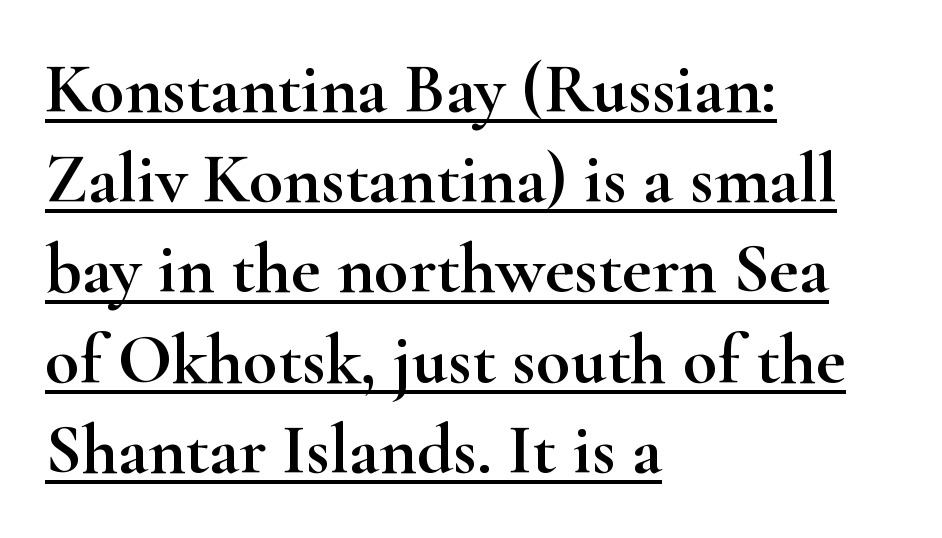
Q: Is the text italic (slanted)? A: No, it is upright.
Q: Is the typeface a serif or a sans-serif typeface? A: Serif.
Q: Is the text underlined? A: Yes.
Q: How is the paragraph aligned? A: Left-aligned.
Q: Is the spacing between letters normal or unusually wide? A: Normal.
Q: Is the spacing between lines tight, normal or loose? A: Normal.
Q: Width (condensed, normal, or wide)? A: Wide.
Q: Stroke contrast? A: High.
Q: x-height? A: Small.
Q: Monospaced? A: No.
